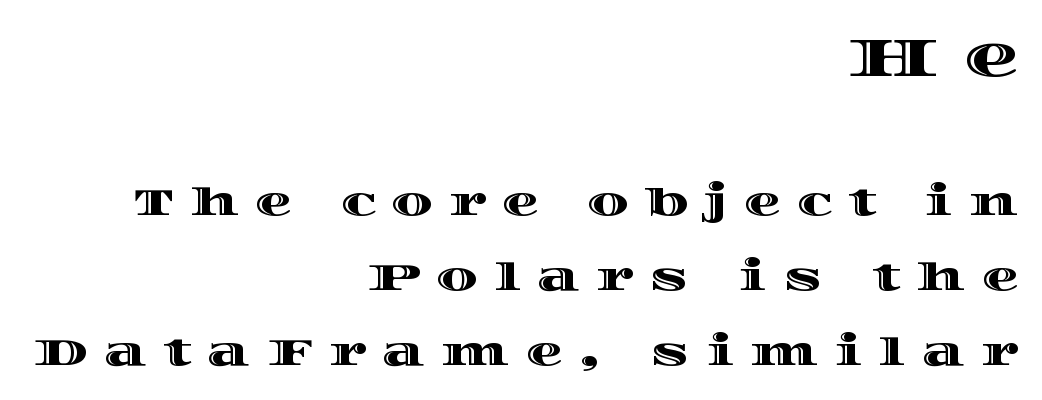
Q: Is the text italic (slanted)? A: No, it is upright.
Q: Is the text underlined? A: No.
Q: How is the paragraph aligned? A: Right-aligned.
Q: Is the spacing between letters normal or unusually wide? A: Unusually wide.
Q: Is the spacing between lines tight, normal or loose? A: Loose.
Q: Which block of text is set in a larger size, the first (top) or the second (bottom)? A: The first (top) one.
Q: Width (condensed, normal, or wide)? A: Wide.
Q: x-height? A: Large.
Q: Monospaced? A: No.
